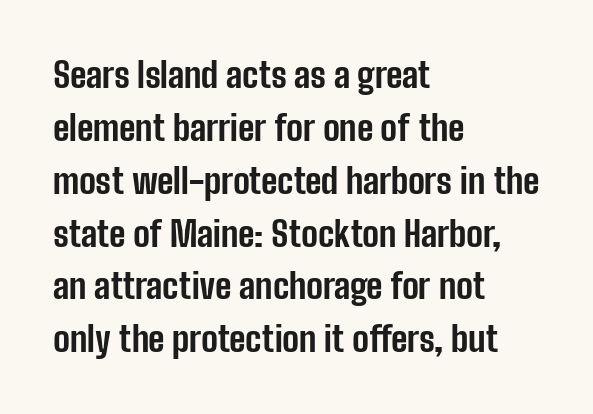
Q: Is the text bold? A: Yes.
Q: Is the text italic (slanted)? A: No, it is upright.
Q: Is the typeface a serif or a sans-serif typeface? A: Sans-serif.
Q: Is the text underlined? A: No.
Q: How is the paragraph aligned? A: Left-aligned.
Q: Is the spacing between letters normal or unusually wide? A: Normal.
Q: Is the spacing between lines tight, normal or loose? A: Normal.
Q: Width (condensed, normal, or wide)? A: Condensed.
Q: Stroke contrast? A: Low.
Q: x-height? A: Medium.
Q: Monospaced? A: No.
